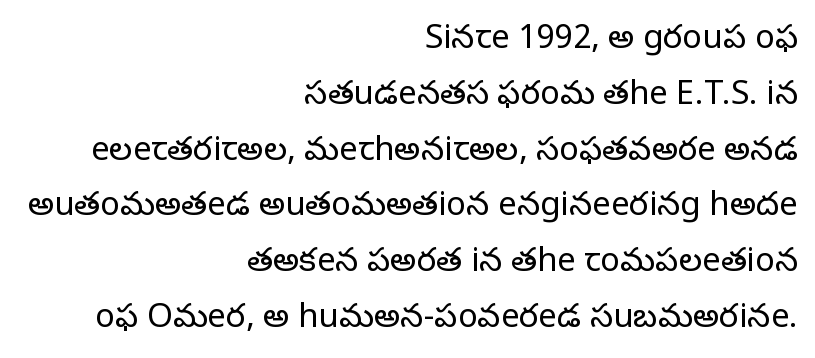
The image shows 33 px regular-weight serif type, upright; set right-aligned, normal line spacing (1.69x), normal letter spacing, not underlined; low stroke contrast and a large x-height.
